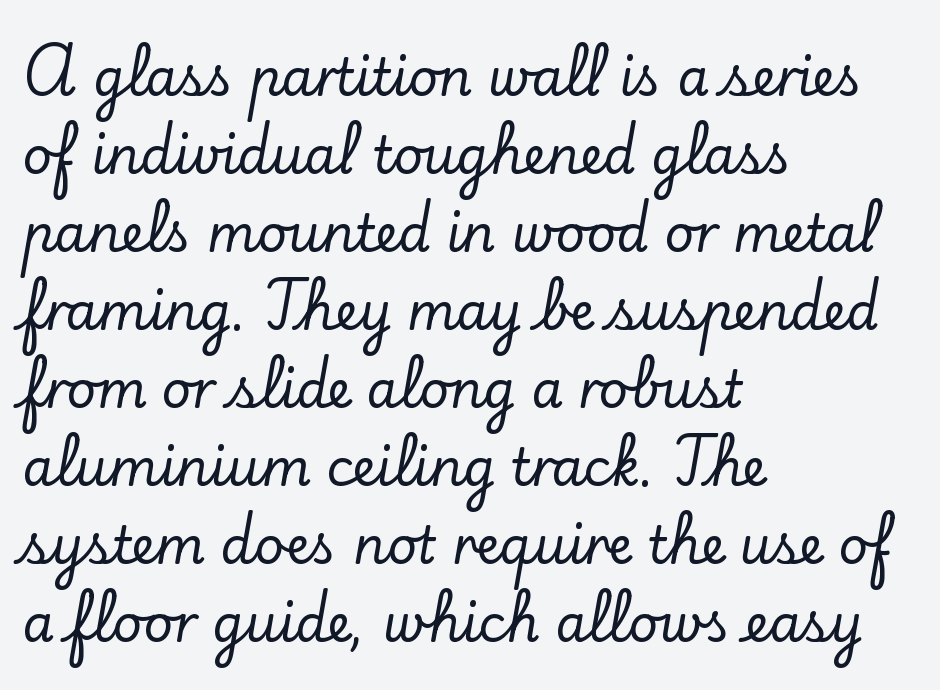
The image shows 51 px serif type; set left-aligned, normal line spacing (1.53x), normal letter spacing, not underlined; low stroke contrast and a small x-height.
